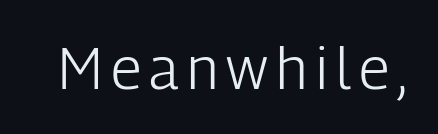
{"serif": "no", "italic": "no", "bold": "no", "weight": "light", "width": "condensed", "stroke_contrast": "low", "x_height": "medium", "monospaced": "no", "underline": "no", "glyph_px": 59}
